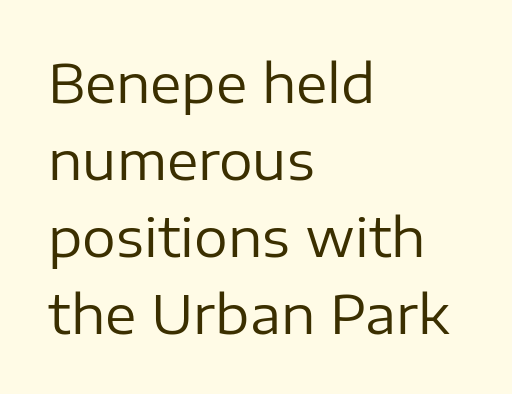
Q: Is the text bold? A: No.
Q: Is the text italic (slanted)? A: No, it is upright.
Q: Is the typeface a serif or a sans-serif typeface? A: Sans-serif.
Q: Is the text underlined? A: No.
Q: How is the paragraph aligned? A: Left-aligned.
Q: Is the spacing between letters normal or unusually wide? A: Normal.
Q: Is the spacing between lines tight, normal or loose? A: Normal.
Q: Width (condensed, normal, or wide)? A: Normal.
Q: Stroke contrast? A: Low.
Q: x-height? A: Medium.
Q: Monospaced? A: No.
